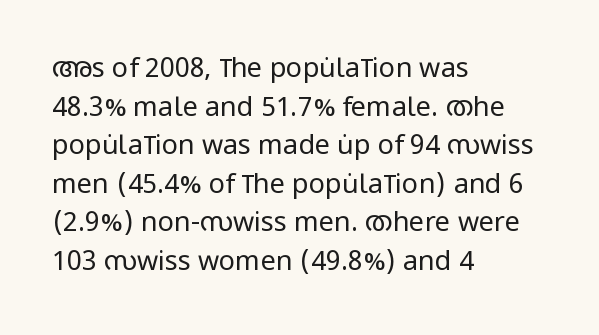
Stroke thickness stays within the range of a standard reading face or lighter. Notice how descenders clear the ascenders below comfortably — that's standard leading. There is no visible air inserted between adjacent glyphs. Casual observation: everything's shoved over to the left. The specimen omits any rule beneath the text block's lines. The letters stand straight up with perfectly vertical stems.
